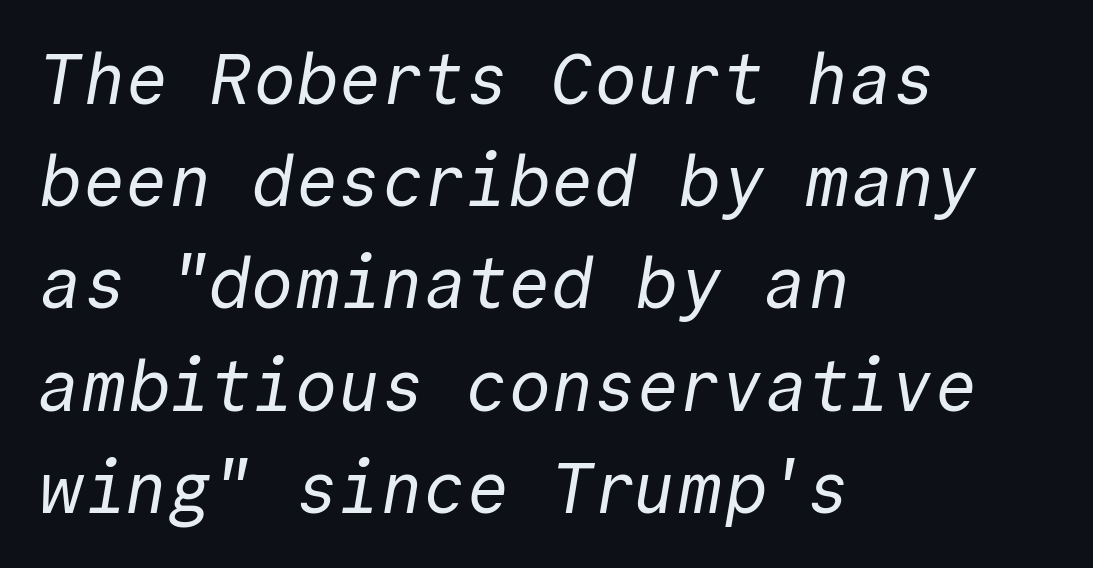
The image shows 71 px regular-weight sans-serif type, monospaced; set left-aligned, normal line spacing (1.44x), normal letter spacing, not underlined; a medium x-height.
